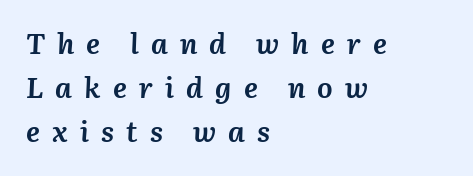
{"italic": "yes", "lean": "right", "slant_degrees": 3, "bold": "yes", "weight": "semibold", "width": "normal", "stroke_contrast": "medium", "x_height": "medium", "monospaced": "no", "underline": "no", "align": "left", "line_spacing": "normal", "line_spacing_ratio": 1.51, "letter_spacing": "wide", "letter_spacing_em": 0.42, "glyph_px": 29}
